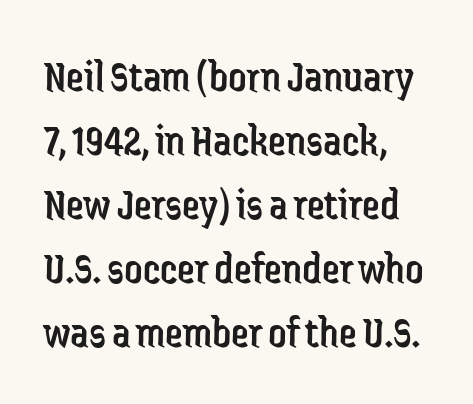
Character widths vary here, with narrow letters taking less room than wide ones. No heavy texture on the line: the type isn't bold. When letters stand straight like this, we call the style roman or upright. No word sits above an underline. The font family rendered here belongs to the sans-serif group. Glyph-to-glyph distance matches everyday printed text.
